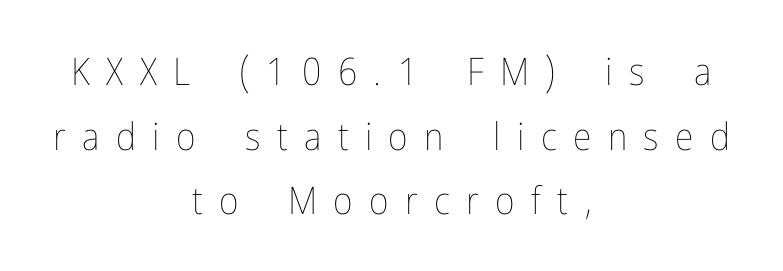
{"italic": "no", "bold": "no", "weight": "thin", "width": "condensed", "stroke_contrast": "low", "x_height": "medium", "monospaced": "no", "underline": "no", "align": "center", "line_spacing": "normal", "line_spacing_ratio": 1.7, "letter_spacing": "wide", "letter_spacing_em": 0.43, "glyph_px": 38}
